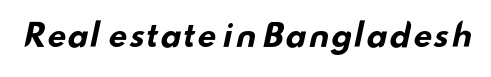
{"serif": "no", "bold": "yes", "weight": "bold", "width": "wide", "stroke_contrast": "low", "x_height": "small", "monospaced": "no", "underline": "no", "letter_spacing": "normal", "letter_spacing_em": 0.0, "glyph_px": 31}
